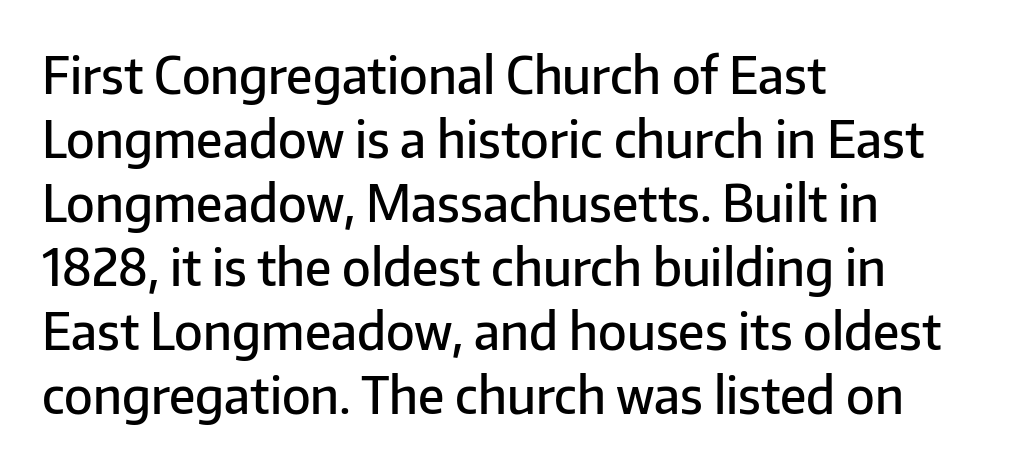
The image shows 50 px semibold sans-serif type, upright; set left-aligned, normal line spacing (1.28x), normal letter spacing, not underlined; low stroke contrast and a medium x-height.
